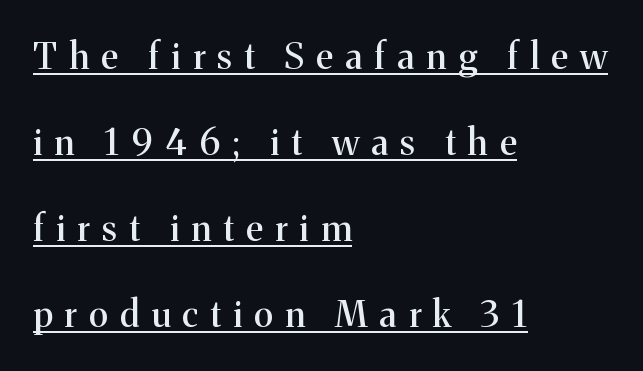
The image shows 36 px serif type, upright; set left-aligned, loose line spacing (2.39x), unusually wide letter spacing (+0.34 em), underlined; medium stroke contrast and a medium x-height.
